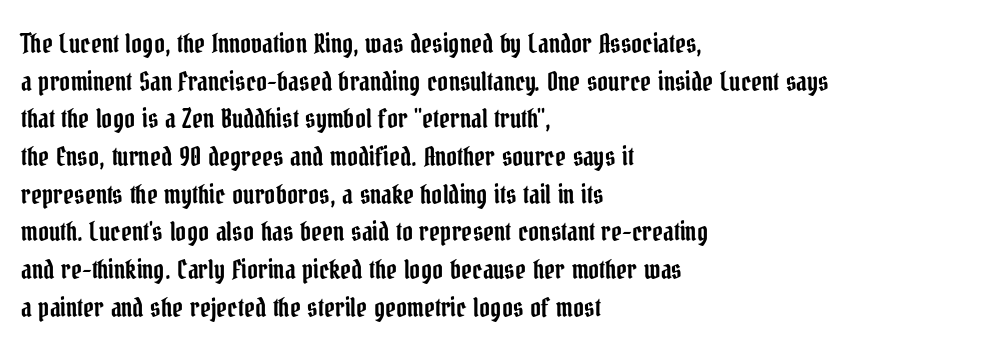
The image shows 26 px text type, upright; set left-aligned, normal line spacing (1.45x), normal letter spacing, not underlined.
